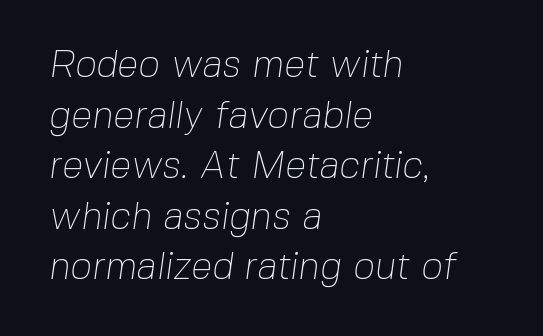
The letters advance in unequal steps, a hallmark of proportional type. Leading matches the norm, producing a regular column. The letters sit at their default tracking, neither squeezed nor spread. The letters carry no serifs — their stems end cleanly without finishing strokes.
